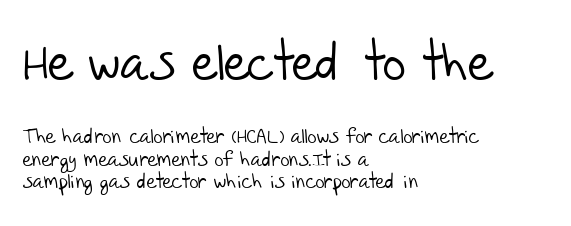
Q: Is the text bold? A: No.
Q: Is the typeface a serif or a sans-serif typeface? A: Sans-serif.
Q: Is the text underlined? A: No.
Q: How is the paragraph aligned? A: Left-aligned.
Q: Is the spacing between letters normal or unusually wide? A: Normal.
Q: Is the spacing between lines tight, normal or loose? A: Tight.
Q: Which block of text is set in a larger size, the first (top) or the second (bottom)? A: The first (top) one.
Q: Width (condensed, normal, or wide)? A: Normal.
Q: Stroke contrast? A: Low.
Q: x-height? A: Large.
Q: Monospaced? A: No.
